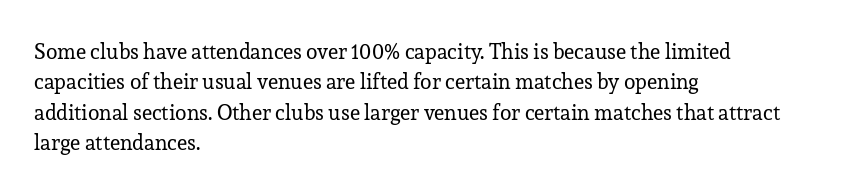
The image shows 21 px text type, upright; set left-aligned, normal line spacing (1.45x), normal letter spacing, not underlined.
